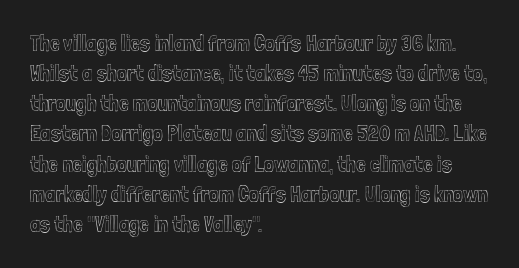
Q: Is the text italic (slanted)? A: No, it is upright.
Q: Is the text underlined? A: No.
Q: How is the paragraph aligned? A: Left-aligned.
Q: Is the spacing between letters normal or unusually wide? A: Normal.
Q: Is the spacing between lines tight, normal or loose? A: Normal.
